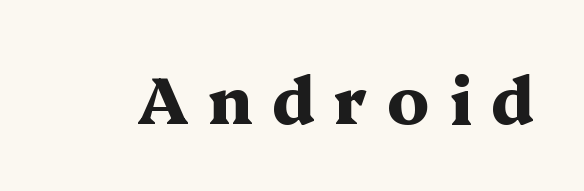
Q: Is the text bold? A: Yes.
Q: Is the text italic (slanted)? A: No, it is upright.
Q: Is the typeface a serif or a sans-serif typeface? A: Serif.
Q: Is the text underlined? A: No.
Q: Is the spacing between letters normal or unusually wide? A: Unusually wide.
Q: Width (condensed, normal, or wide)? A: Wide.
Q: Stroke contrast? A: Medium.
Q: x-height? A: Medium.
Q: Monospaced? A: No.
